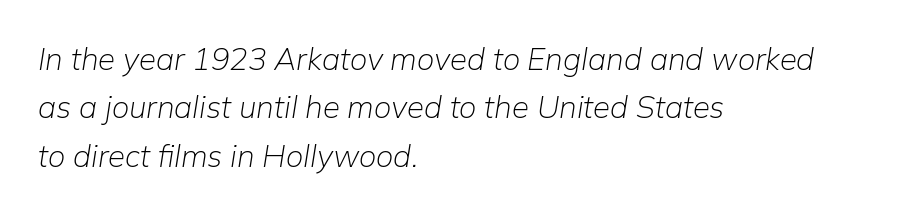
Q: Is the text bold? A: No.
Q: Is the text italic (slanted)? A: Yes, it leans right by about 9 degrees.
Q: Is the text underlined? A: No.
Q: How is the paragraph aligned? A: Left-aligned.
Q: Is the spacing between letters normal or unusually wide? A: Normal.
Q: Is the spacing between lines tight, normal or loose? A: Normal.
Q: Width (condensed, normal, or wide)? A: Normal.
Q: Stroke contrast? A: Low.
Q: x-height? A: Medium.
Q: Monospaced? A: No.
